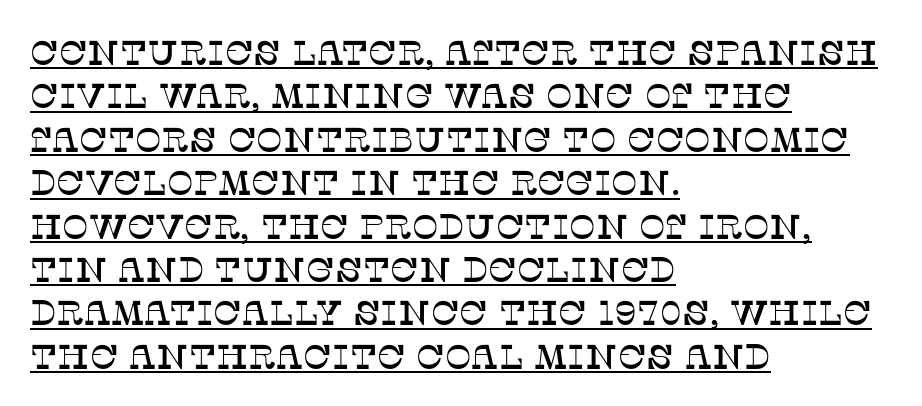
What stands out about the letter spacing? Nothing — it is the standard amount. A serif font was chosen for this passage. Varying glyph widths throughout — classic text-font behaviour. Decoration check: the copy is underlined.
